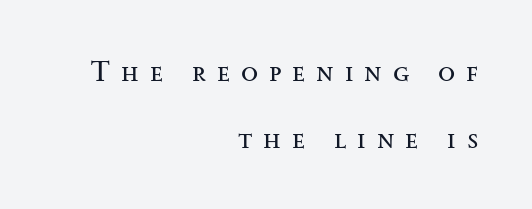
Think standard paragraph weight, or any step lighter than that. Every row of glyphs terminates at an identical x-position on the right. In terms of leading, this rendering errs on the spacious side. Proportional: the letters do not fall into vertical columns. Short note: letters widely spaced. Font category for this specimen: serif.
